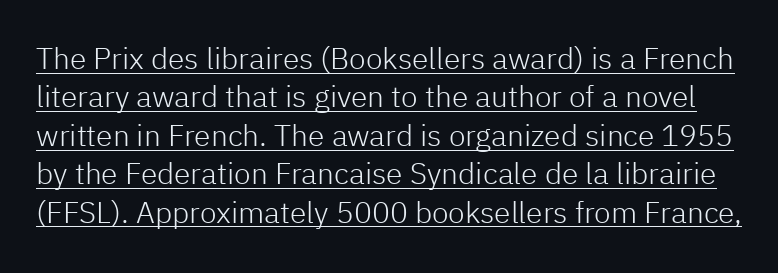
Q: Is the text bold? A: No.
Q: Is the text italic (slanted)? A: No, it is upright.
Q: Is the typeface a serif or a sans-serif typeface? A: Sans-serif.
Q: Is the text underlined? A: Yes.
Q: Is the spacing between letters normal or unusually wide? A: Normal.
Q: Is the spacing between lines tight, normal or loose? A: Normal.
Q: Width (condensed, normal, or wide)? A: Normal.
Q: Stroke contrast? A: Low.
Q: x-height? A: Medium.
Q: Monospaced? A: No.
